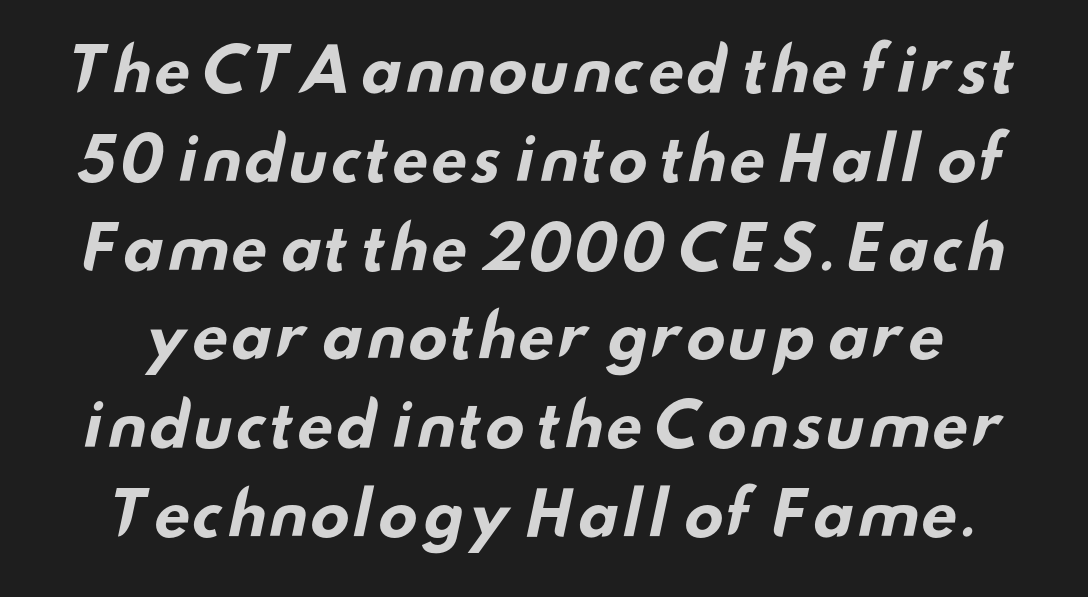
{"serif": "no", "bold": "yes", "weight": "bold", "width": "wide", "stroke_contrast": "low", "x_height": "small", "monospaced": "no", "underline": "no", "line_spacing": "normal", "line_spacing_ratio": 1.48, "letter_spacing": "normal", "letter_spacing_em": 0.0, "glyph_px": 60}
